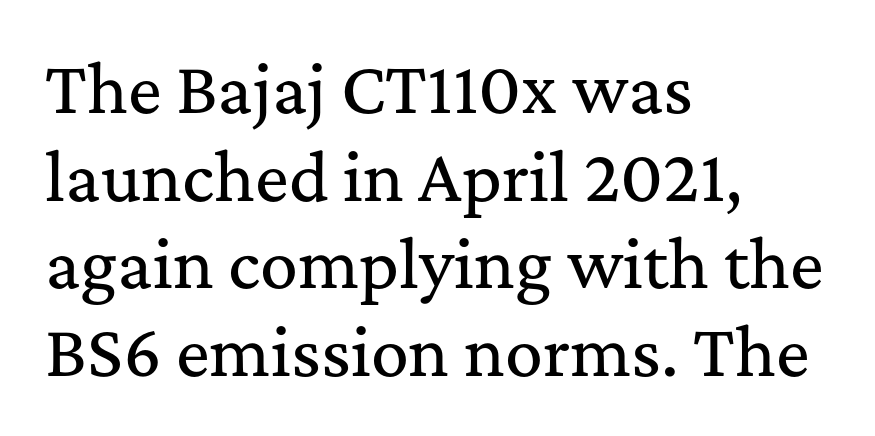
The image shows 63 px serif type, upright; set left-aligned, normal line spacing (1.39x), normal letter spacing, not underlined; medium stroke contrast and a medium x-height.
